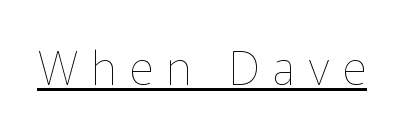
This sample has the flowing, uneven cadence of proportional lettering. The letters stand upright; this is a roman face. How are the letters spaced? Widely, with obvious added tracking. No letter is thick-stroked: the sample isn't bold. Like a heading marked for emphasis, these lines bear an underscore.
